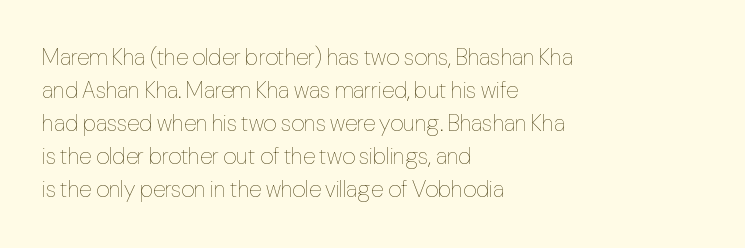
{"italic": "no", "bold": "no", "underline": "no", "align": "left", "line_spacing": "normal", "line_spacing_ratio": 1.44, "letter_spacing": "normal", "letter_spacing_em": 0.0, "glyph_px": 23}
